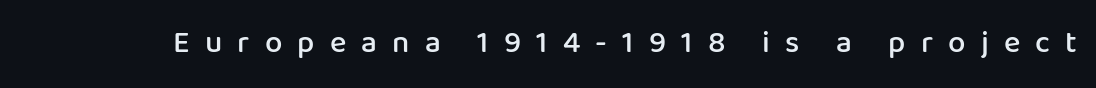
Q: Is the text bold? A: Semi-bold.
Q: Is the text italic (slanted)? A: No, it is upright.
Q: Is the typeface a serif or a sans-serif typeface? A: Sans-serif.
Q: Is the text underlined? A: No.
Q: Is the spacing between letters normal or unusually wide? A: Unusually wide.
Q: Width (condensed, normal, or wide)? A: Normal.
Q: Stroke contrast? A: Low.
Q: x-height? A: Medium.
Q: Monospaced? A: No.
